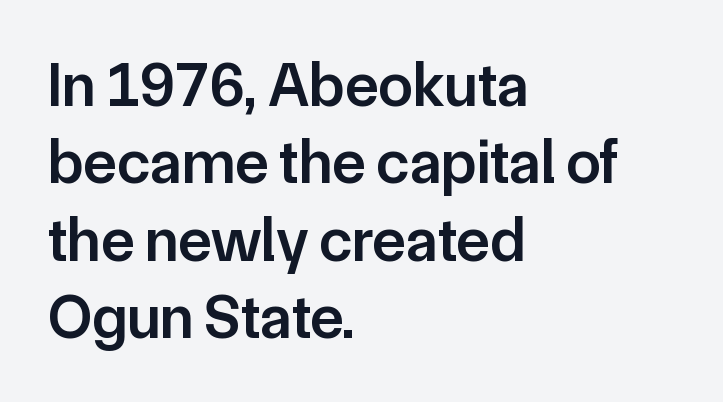
Q: Is the text bold? A: Semi-bold.
Q: Is the text italic (slanted)? A: No, it is upright.
Q: Is the typeface a serif or a sans-serif typeface? A: Sans-serif.
Q: Is the text underlined? A: No.
Q: How is the paragraph aligned? A: Left-aligned.
Q: Is the spacing between letters normal or unusually wide? A: Normal.
Q: Is the spacing between lines tight, normal or loose? A: Normal.
Q: Width (condensed, normal, or wide)? A: Normal.
Q: Stroke contrast? A: Low.
Q: x-height? A: Medium.
Q: Monospaced? A: No.
